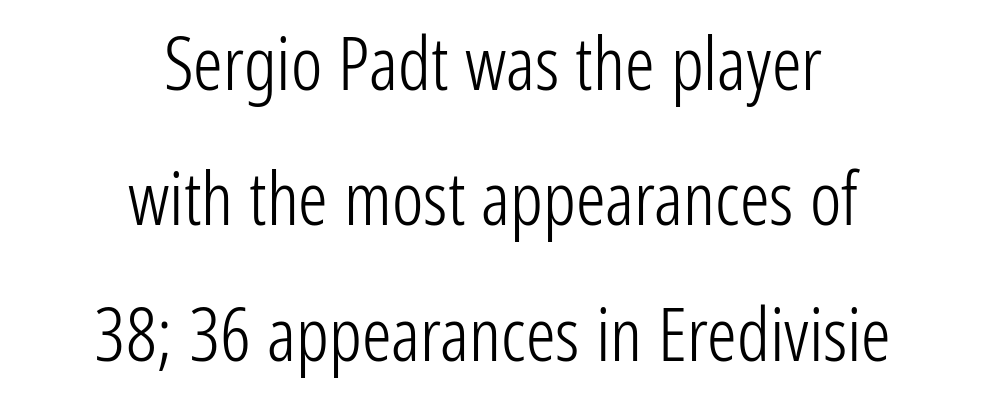
The lines are quadded center. Think standard paragraph weight, or any step lighter than that. No feet cap the strokes, marking this as sans-serif type. The strip under each line holds only bare page.
